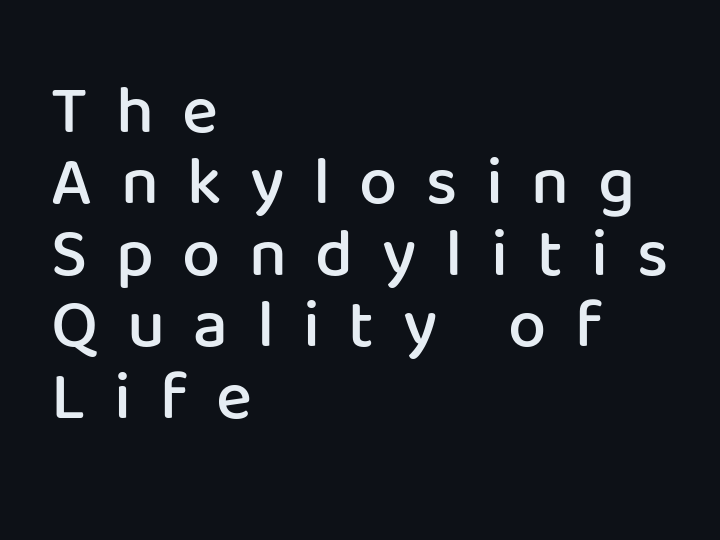
Q: Is the text bold? A: Semi-bold.
Q: Is the text italic (slanted)? A: No, it is upright.
Q: Is the typeface a serif or a sans-serif typeface? A: Sans-serif.
Q: Is the text underlined? A: No.
Q: How is the paragraph aligned? A: Left-aligned.
Q: Is the spacing between letters normal or unusually wide? A: Unusually wide.
Q: Is the spacing between lines tight, normal or loose? A: Tight.
Q: Width (condensed, normal, or wide)? A: Normal.
Q: Stroke contrast? A: Low.
Q: x-height? A: Medium.
Q: Monospaced? A: No.
